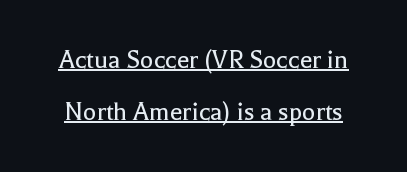
{"serif": "yes", "italic": "no", "bold": "no", "weight": "regular", "width": "normal", "x_height": "medium", "monospaced": "no", "underline": "yes", "line_spacing_ratio": 1.84, "letter_spacing": "normal", "letter_spacing_em": 0.0, "glyph_px": 28}
